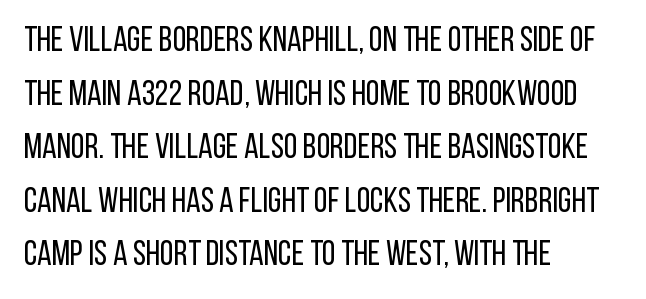
Q: Is the text bold? A: No.
Q: Is the text italic (slanted)? A: No, it is upright.
Q: Is the typeface a serif or a sans-serif typeface? A: Sans-serif.
Q: Is the text underlined? A: No.
Q: How is the paragraph aligned? A: Left-aligned.
Q: Is the spacing between letters normal or unusually wide? A: Normal.
Q: Is the spacing between lines tight, normal or loose? A: Normal.
Q: Width (condensed, normal, or wide)? A: Condensed.
Q: Stroke contrast? A: Low.
Q: x-height? A: Large.
Q: Monospaced? A: No.
